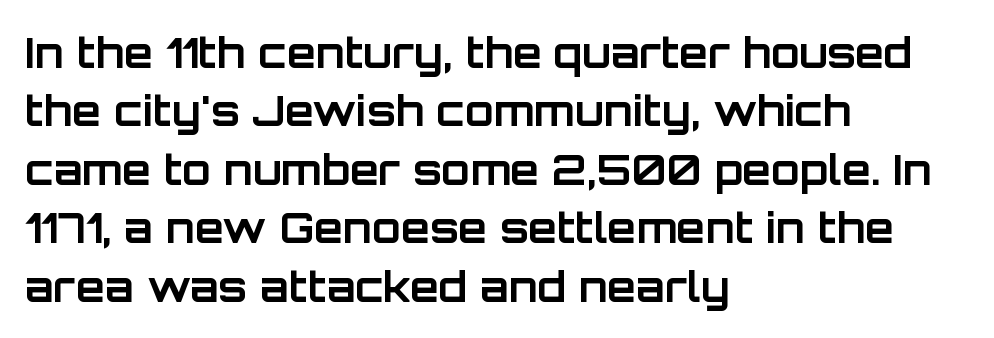
The passage shown is typed in a proportional face where columns would drift. The passage shown is emphatically bold. The glyphs in this specimen are sans serif. Quick note: interline space is typical.
